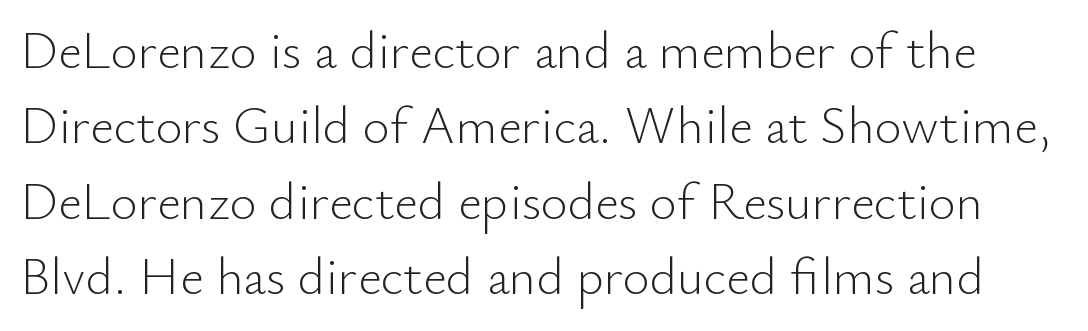
Q: Is the text bold? A: No.
Q: Is the text italic (slanted)? A: No, it is upright.
Q: Is the typeface a serif or a sans-serif typeface? A: Sans-serif.
Q: Is the text underlined? A: No.
Q: Is the spacing between letters normal or unusually wide? A: Normal.
Q: Is the spacing between lines tight, normal or loose? A: Normal.
Q: Width (condensed, normal, or wide)? A: Normal.
Q: Stroke contrast? A: Low.
Q: x-height? A: Small.
Q: Monospaced? A: No.
